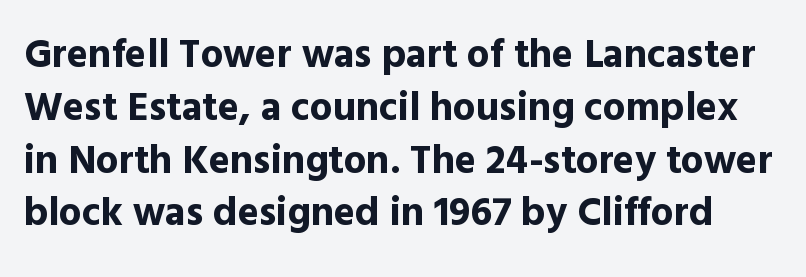
Q: Is the text bold? A: Yes.
Q: Is the text italic (slanted)? A: No, it is upright.
Q: Is the typeface a serif or a sans-serif typeface? A: Sans-serif.
Q: Is the text underlined? A: No.
Q: Is the spacing between letters normal or unusually wide? A: Normal.
Q: Is the spacing between lines tight, normal or loose? A: Normal.
Q: Width (condensed, normal, or wide)? A: Normal.
Q: x-height? A: Medium.
Q: Monospaced? A: No.
